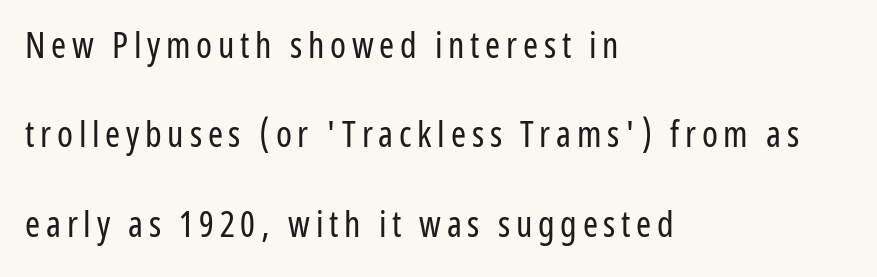
Q: Is the text bold? A: No.
Q: Is the text italic (slanted)? A: No, it is upright.
Q: Is the typeface a serif or a sans-serif typeface? A: Sans-serif.
Q: Is the text underlined? A: No.
Q: How is the paragraph aligned? A: Left-aligned.
Q: Is the spacing between lines tight, normal or loose? A: Loose.
Q: Width (condensed, normal, or wide)? A: Condensed.
Q: Stroke contrast? A: Low.
Q: x-height? A: Medium.
Q: Monospaced? A: No.
